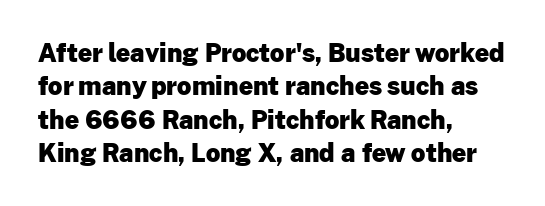
Q: Is the text bold? A: Yes.
Q: Is the text italic (slanted)? A: No, it is upright.
Q: Is the text underlined? A: No.
Q: How is the paragraph aligned? A: Left-aligned.
Q: Is the spacing between letters normal or unusually wide? A: Normal.
Q: Is the spacing between lines tight, normal or loose? A: Normal.
